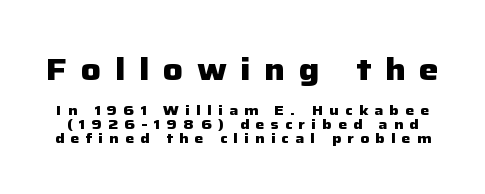
Q: Is the text bold? A: Yes.
Q: Is the text italic (slanted)? A: No, it is upright.
Q: Is the typeface a serif or a sans-serif typeface? A: Sans-serif.
Q: Is the text underlined? A: No.
Q: Is the spacing between letters normal or unusually wide? A: Unusually wide.
Q: Is the spacing between lines tight, normal or loose? A: Tight.
Q: Which block of text is set in a larger size, the first (top) or the second (bottom)? A: The first (top) one.
Q: Width (condensed, normal, or wide)? A: Normal.
Q: Stroke contrast? A: Low.
Q: x-height? A: Medium.
Q: Monospaced? A: No.
